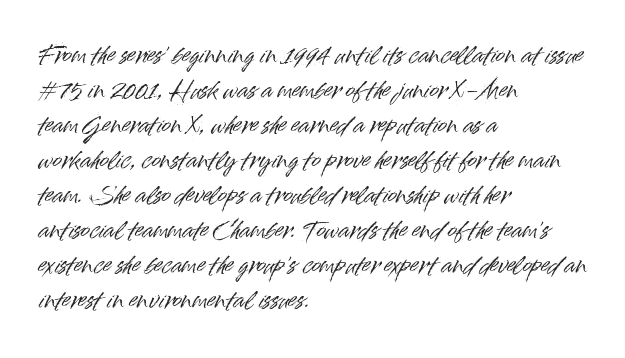
The image shows 22 px text type; set left-aligned, normal line spacing (1.59x), normal letter spacing, not underlined.
